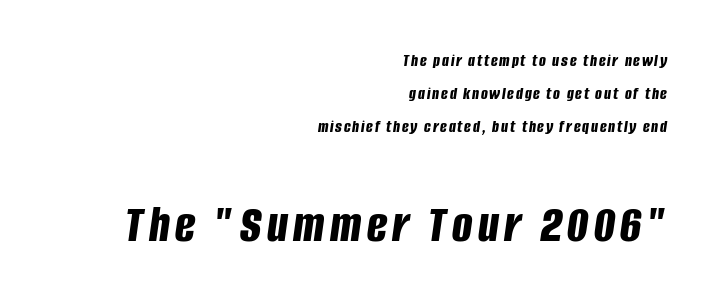
{"italic": "yes", "lean": "right", "slant_degrees": 8, "bold": "yes", "weight": "bold", "width": "condensed", "stroke_contrast": "low", "x_height": "large", "monospaced": "no", "underline": "no", "align": "right", "line_spacing_ratio": 1.84, "larger_block": "second", "size_ratio": 3.0, "glyph_px": 54}
